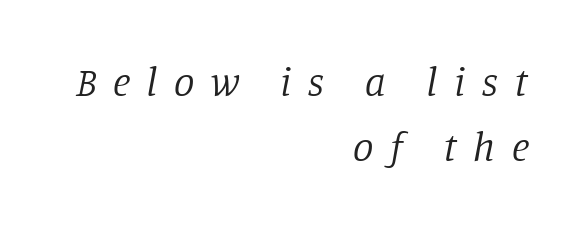
The image shows 41 px regular-weight serif type, italic (leaning right); set right-aligned, normal line spacing (1.58x), unusually wide letter spacing (+0.4 em), not underlined; low stroke contrast and a large x-height.
